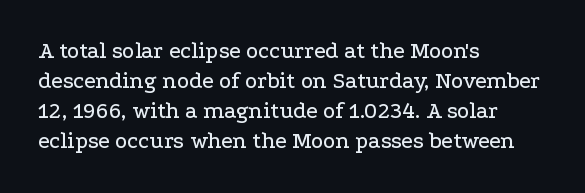
The ragged edge is on the right, which tells us the setting is flush left. What's the leading like? Ordinary, nothing unusual. Posture: straight, roman, zero tilt. The face used here is rendered with its standard letterfit. Letters rest on an invisible, unmarked baseline.
